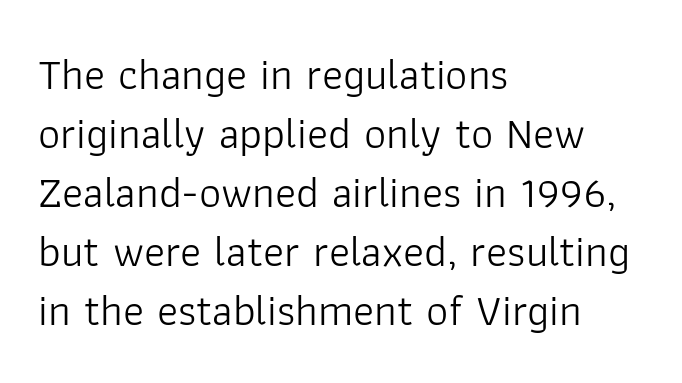
The image shows 44 px light sans-serif type, upright; set left-aligned, normal line spacing (1.34x), normal letter spacing, not underlined; low stroke contrast and a medium x-height.
